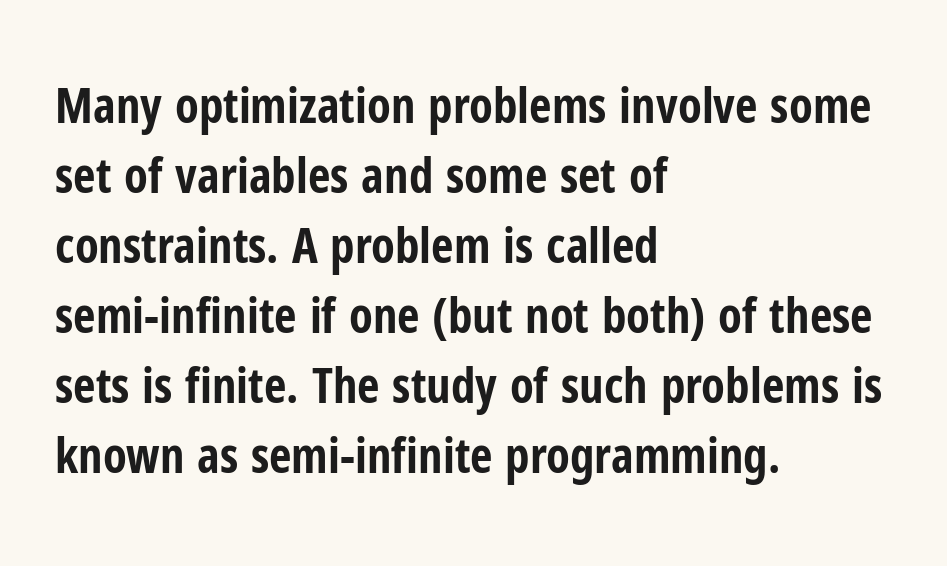
{"serif": "no", "italic": "no", "bold": "yes", "weight": "bold", "width": "condensed", "stroke_contrast": "low", "x_height": "medium", "monospaced": "no", "underline": "no", "align": "left", "line_spacing": "normal", "line_spacing_ratio": 1.43, "letter_spacing": "normal", "letter_spacing_em": 0.0, "glyph_px": 49}
